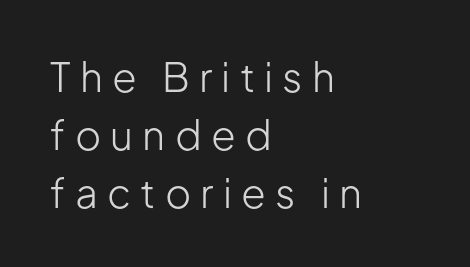
{"serif": "no", "italic": "no", "bold": "no", "weight": "light", "width": "normal", "stroke_contrast": "low", "x_height": "medium", "monospaced": "no", "underline": "no", "align": "left", "line_spacing": "normal", "line_spacing_ratio": 1.45, "letter_spacing": "wide", "letter_spacing_em": 0.23, "glyph_px": 40}
